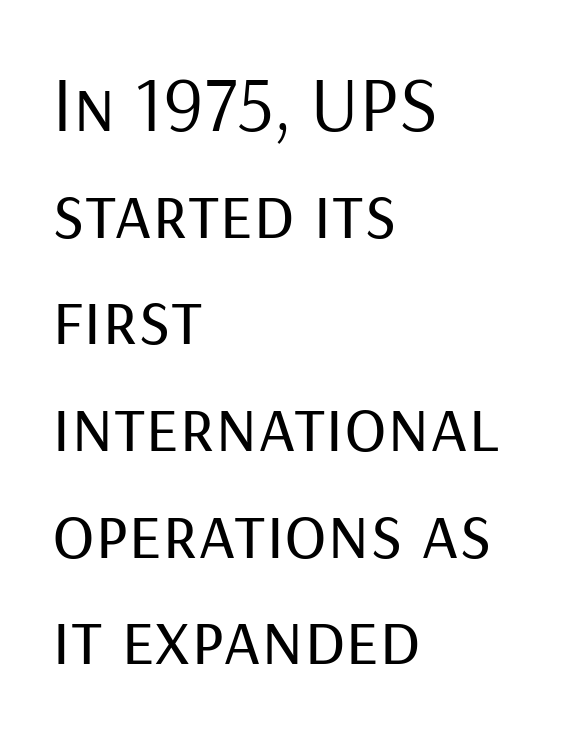
Weight: in the light-to-regular range. The lines in this sample share a left origin and differ only in where they stop. You can tell from the bare stems that sans-serif type was used. Decoration check: the copy has no underline.
